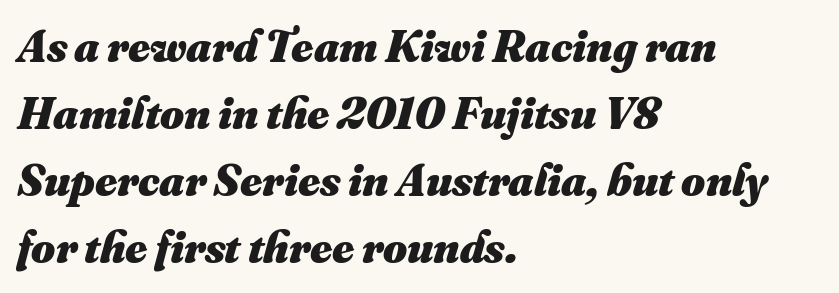
Where is the straight margin? On the left. Only glyphs here, with clear space below each row. Horizontal bands of white between lines are of average thickness. The characters look thick and weighty, a clear bold.
